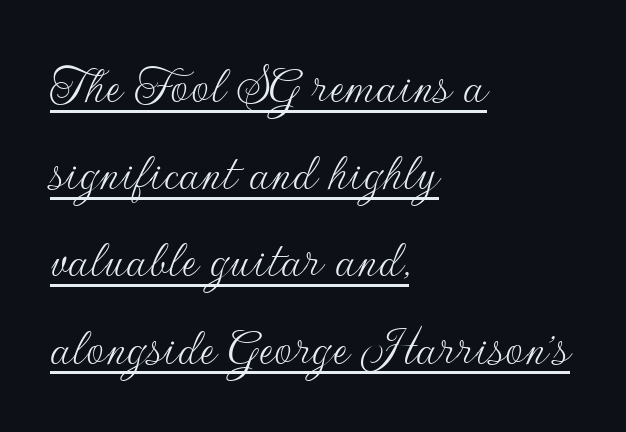
{"serif": "no", "bold": "no", "weight": "thin", "width": "normal", "stroke_contrast": "low", "x_height": "small", "monospaced": "no", "underline": "yes", "align": "left", "line_spacing": "normal", "line_spacing_ratio": 1.53, "letter_spacing": "normal", "letter_spacing_em": 0.0, "glyph_px": 57}
